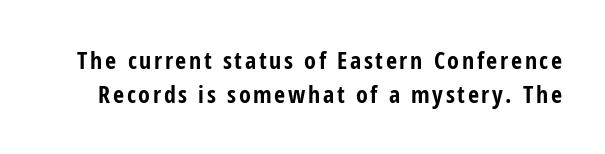
Vertically, the passage feels balanced, rows spaced as you'd expect. Anything drawn beneath the words? Only blank space. The lettering stays uniformly vertical, giving the passage a roman look. The face used here has the dense, thick strokes of a bold.
